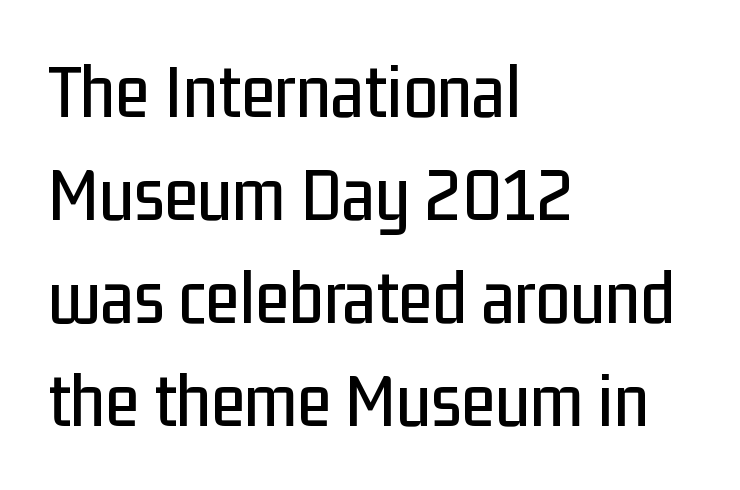
Q: Is the text italic (slanted)? A: No, it is upright.
Q: Is the typeface a serif or a sans-serif typeface? A: Sans-serif.
Q: Is the text underlined? A: No.
Q: How is the paragraph aligned? A: Left-aligned.
Q: Is the spacing between letters normal or unusually wide? A: Normal.
Q: Is the spacing between lines tight, normal or loose? A: Normal.
Q: Width (condensed, normal, or wide)? A: Condensed.
Q: Stroke contrast? A: Low.
Q: x-height? A: Medium.
Q: Monospaced? A: No.
